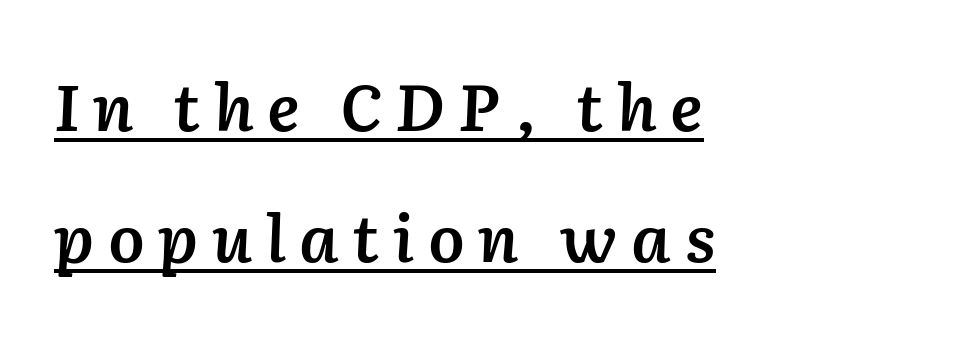
The image shows 65 px semibold type, italic (leaning right); set left-aligned, loose line spacing (2.01x), unusually wide letter spacing (+0.21 em), underlined; low stroke contrast and a medium x-height.
